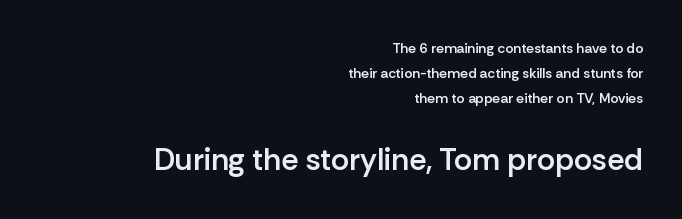
The image shows 31 px semibold sans-serif type, upright; set right-aligned, line spacing 1.79x, normal letter spacing, not underlined; the second (bottom) block is 2.21x larger; low stroke contrast and a medium x-height.
